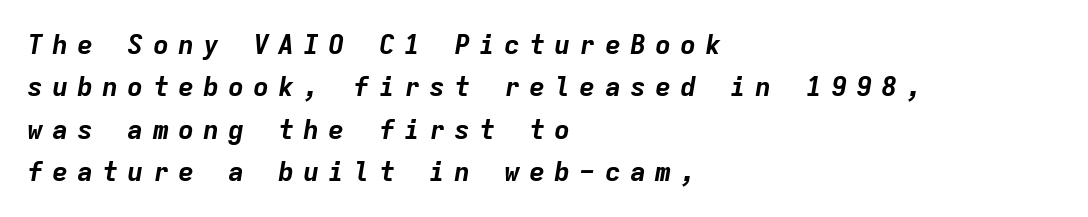
{"italic": "yes", "lean": "right", "slant_degrees": 9, "bold": "yes", "underline": "no", "align": "left", "line_spacing": "normal", "line_spacing_ratio": 1.57, "letter_spacing": "wide", "letter_spacing_em": 0.33, "glyph_px": 27}
